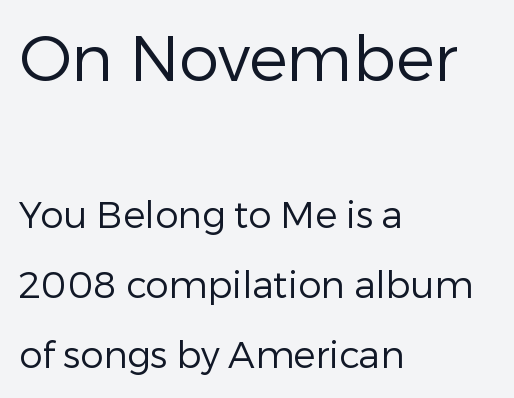
The face used here appears at its bigger size in the upper chunk. Summary of vertical rhythm: relaxed, with wide interline spacing. Looks like regular typesetting: each glyph gets only the width it needs. Beneath every word, the page is bare. This is not heavy type; no bold has been used.
